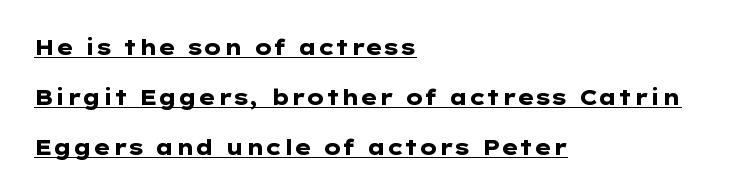
Rows of type keep a wide berth in the vertical direction. The rendering uses a bold face; every stroke is thick and dark. Underline: present. Each word holds together tightly as a unit, with standard inter-letter gaps. These lines were composed using upright roman letters. If you drew a ruler down the left edge, every line would touch it.
